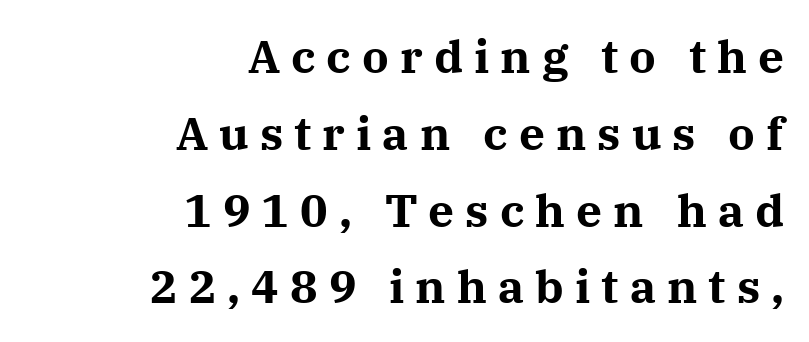
Q: Is the text bold? A: Yes.
Q: Is the text italic (slanted)? A: No, it is upright.
Q: Is the typeface a serif or a sans-serif typeface? A: Serif.
Q: Is the text underlined? A: No.
Q: How is the paragraph aligned? A: Right-aligned.
Q: Is the spacing between letters normal or unusually wide? A: Unusually wide.
Q: Is the spacing between lines tight, normal or loose? A: Normal.
Q: Width (condensed, normal, or wide)? A: Normal.
Q: Stroke contrast? A: Medium.
Q: x-height? A: Medium.
Q: Monospaced? A: No.
